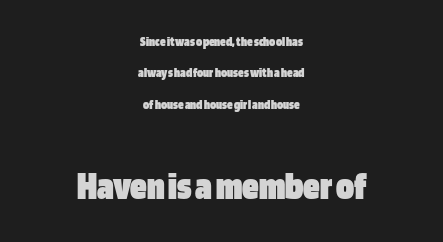
The image shows 41 px heavy, condensed sans-serif type, upright; set centered, loose line spacing (2.25x), normal letter spacing, not underlined; the second (bottom) block is 2.93x larger; low stroke contrast and a large x-height.
